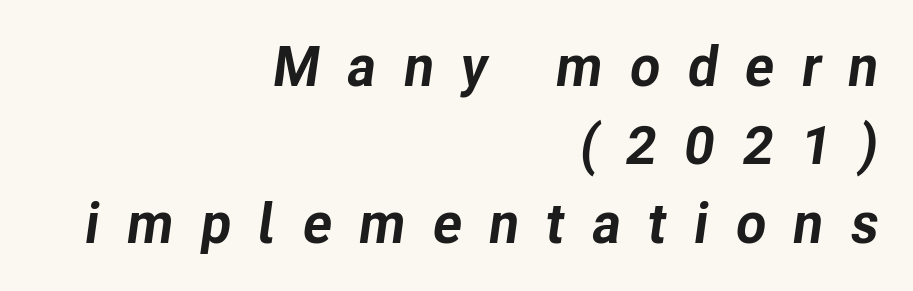
{"italic": "yes", "lean": "right", "slant_degrees": 8, "bold": "yes", "weight": "bold", "width": "normal", "stroke_contrast": "low", "x_height": "medium", "monospaced": "no", "underline": "no", "align": "right", "line_spacing": "normal", "line_spacing_ratio": 1.4, "letter_spacing": "wide", "letter_spacing_em": 0.48, "glyph_px": 56}
